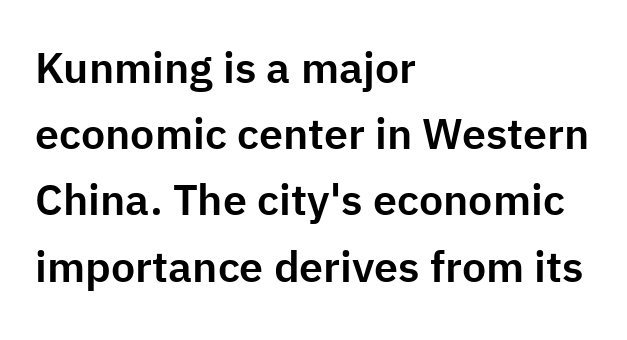
The image shows 43 px sans-serif type, upright; set left-aligned, normal line spacing (1.54x), normal letter spacing, not underlined; low stroke contrast and a medium x-height.
